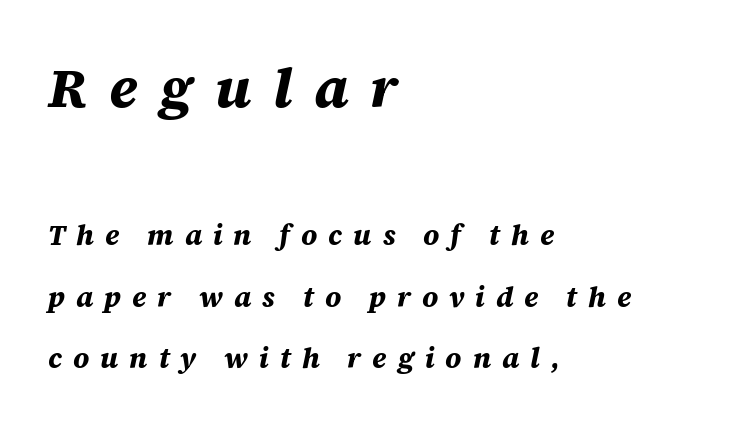
Q: Is the text bold? A: Yes.
Q: Is the text italic (slanted)? A: Yes, it leans right by about 12 degrees.
Q: Is the text underlined? A: No.
Q: How is the paragraph aligned? A: Left-aligned.
Q: Is the spacing between letters normal or unusually wide? A: Unusually wide.
Q: Is the spacing between lines tight, normal or loose? A: Loose.
Q: Which block of text is set in a larger size, the first (top) or the second (bottom)? A: The first (top) one.
Q: Width (condensed, normal, or wide)? A: Normal.
Q: Stroke contrast? A: Medium.
Q: x-height? A: Large.
Q: Monospaced? A: No.
